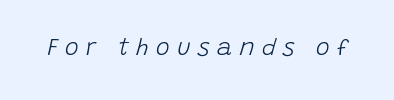
{"italic": "yes", "lean": "right", "slant_degrees": 15, "bold": "no", "underline": "no", "letter_spacing": "wide", "letter_spacing_em": 0.32, "glyph_px": 23}
